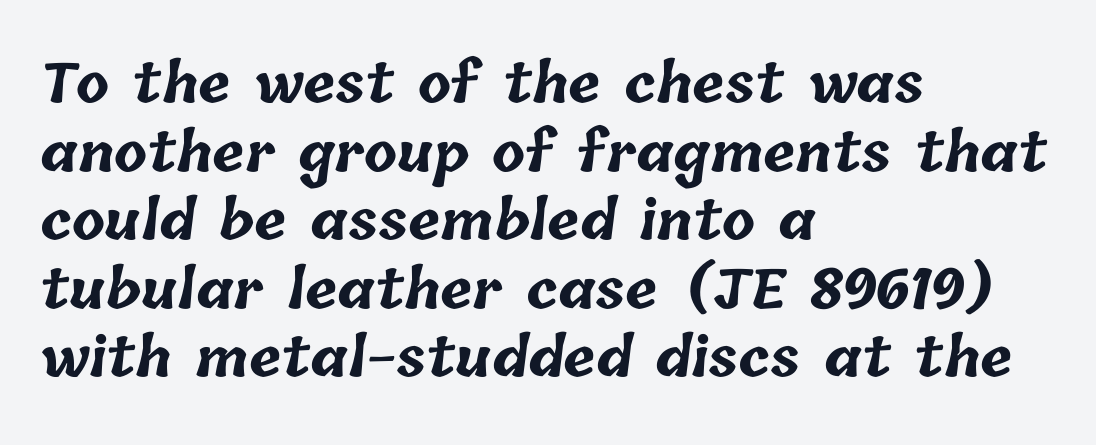
Beneath every word, the page is bare. The horizontal fit of the characters is conventional and even. Layout note: lines flush left. A typesetter would call this proportional, since set widths differ per character. Chunky letters — that's bold for sure.
